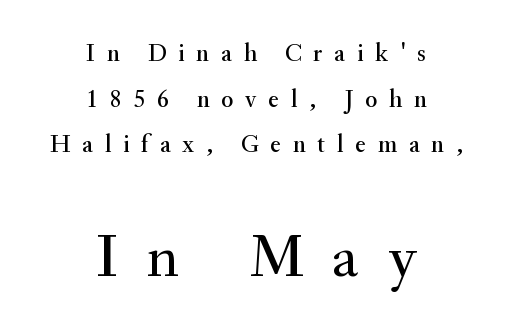
Typesetter's note — lower block bumped up in size, upper block left smaller. Typographically, this falls in the serif category. The type sits square on the baseline with zero lean. The rendering positions every line midway between the sides.
